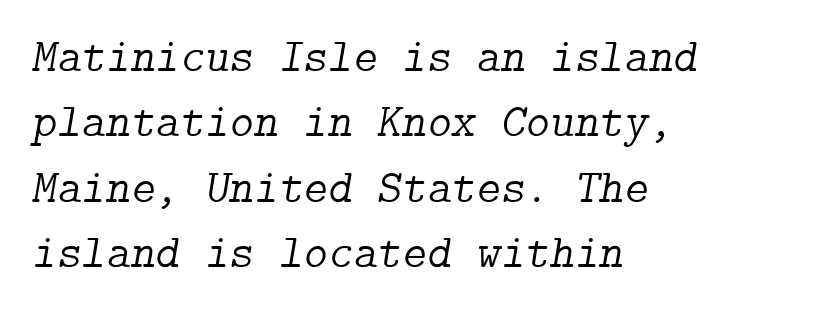
The image shows 47 px light serif type, italic (leaning right); set left-aligned, normal line spacing (1.39x), normal letter spacing, not underlined; low stroke contrast and a medium x-height.
